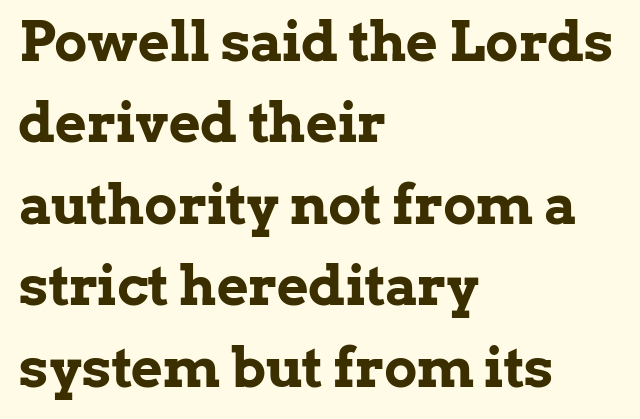
Tracking value appears to be zero — textbook default spacing. Each glyph is drawn with heavy, bold strokes. The passage shown is typed in a proportional face where columns would drift. Baseline-to-baseline distance is the conventional proportion of letter height. Check where the strokes stop: tiny serifs finish them off.
